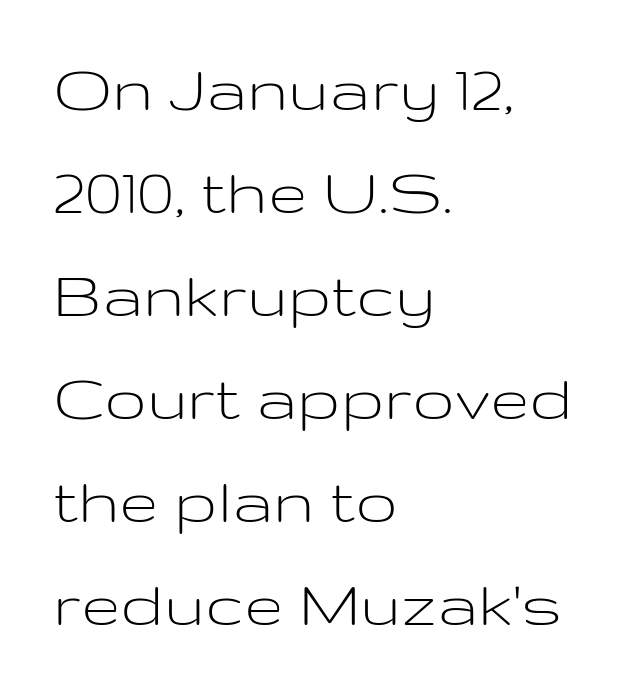
The image shows 71 px light, wide sans-serif type, upright; set left-aligned, normal line spacing (1.45x), normal letter spacing, not underlined; low stroke contrast and a medium x-height.
